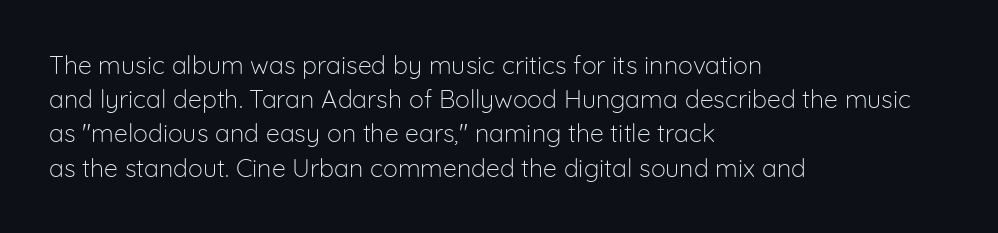
Q: Is the text bold? A: No.
Q: Is the text italic (slanted)? A: No, it is upright.
Q: Is the text underlined? A: No.
Q: How is the paragraph aligned? A: Left-aligned.
Q: Is the spacing between letters normal or unusually wide? A: Normal.
Q: Is the spacing between lines tight, normal or loose? A: Normal.
